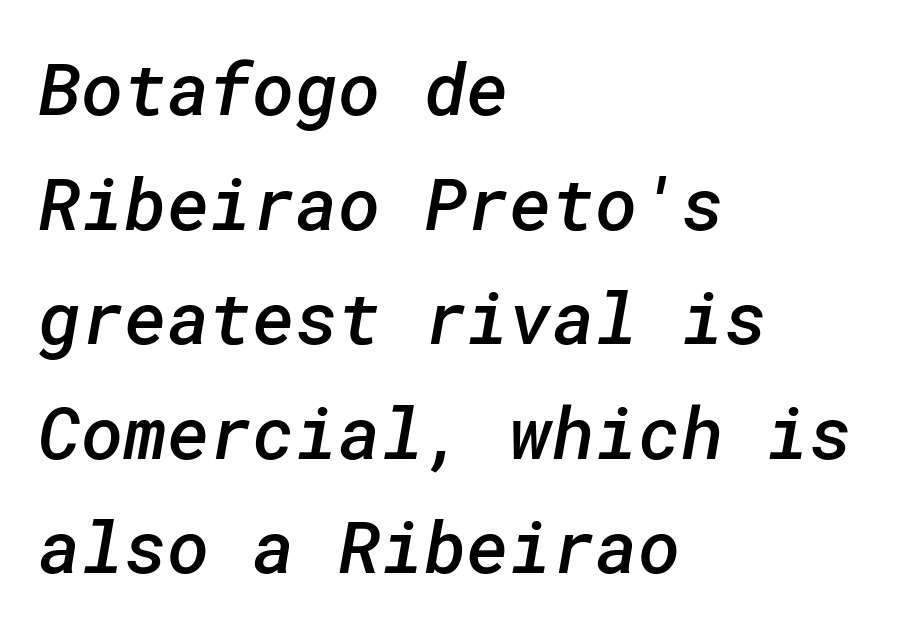
Q: Is the text bold? A: Semi-bold.
Q: Is the typeface a serif or a sans-serif typeface? A: Sans-serif.
Q: Is the text underlined? A: No.
Q: How is the paragraph aligned? A: Left-aligned.
Q: Is the spacing between letters normal or unusually wide? A: Normal.
Q: Is the spacing between lines tight, normal or loose? A: Normal.
Q: Width (condensed, normal, or wide)? A: Normal.
Q: Stroke contrast? A: Low.
Q: x-height? A: Medium.
